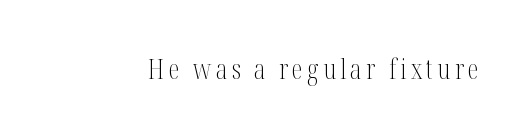
{"serif": "yes", "italic": "no", "bold": "no", "weight": "light", "width": "condensed", "stroke_contrast": "medium", "x_height": "medium", "monospaced": "no", "underline": "no", "glyph_px": 28}
